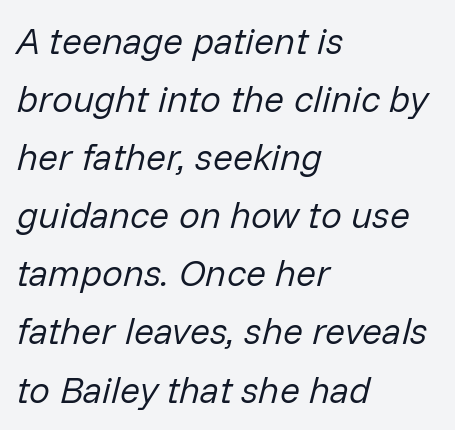
Default kerning and tracking; the words read as compact shapes. Spacing verdict: proportional, widths tailored to each character. Evenly set lines give the paragraph a standard silhouette. The area under the type is left untouched. Weight: in the light-to-regular range. Observe the lean: these are italic letterforms.
